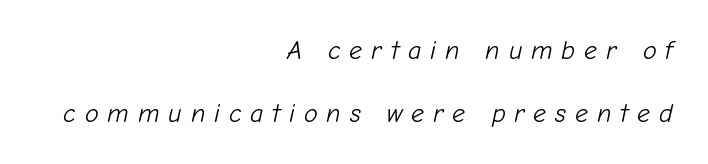
The image shows 26 px text type, italic (leaning right); set right-aligned, loose line spacing (2.42x), unusually wide letter spacing (+0.34 em), not underlined.
